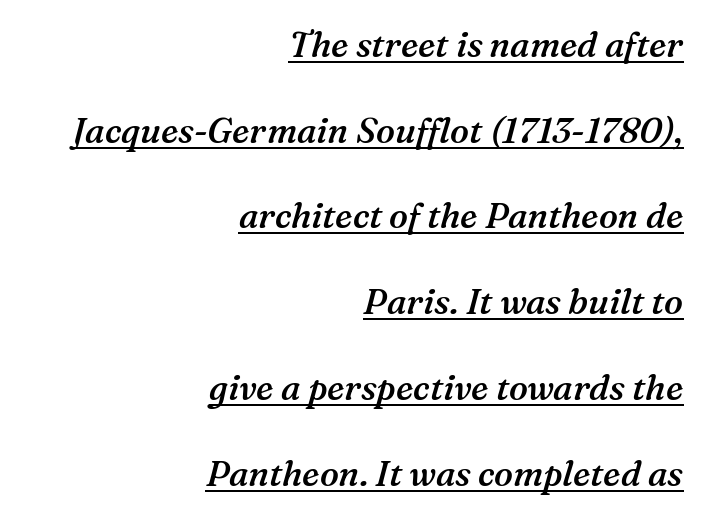
{"serif": "yes", "italic": "yes", "lean": "right", "slant_degrees": 16, "bold": "semi", "weight": "semibold", "width": "normal", "stroke_contrast": "medium", "x_height": "medium", "monospaced": "no", "underline": "yes", "align": "right", "line_spacing": "loose", "line_spacing_ratio": 2.45, "letter_spacing": "normal", "letter_spacing_em": 0.0, "glyph_px": 35}
